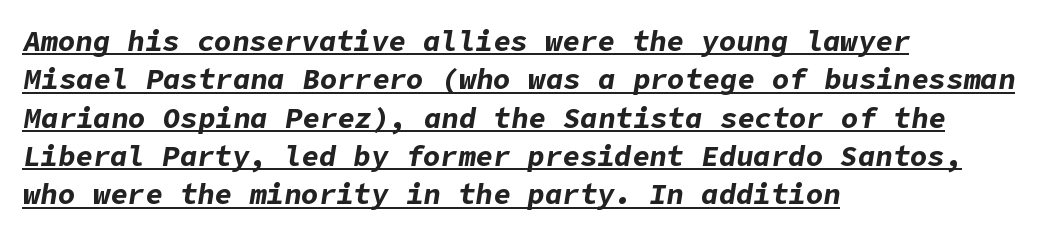
Q: Is the text bold? A: Yes.
Q: Is the text italic (slanted)? A: Yes, it leans right by about 9 degrees.
Q: Is the text underlined? A: Yes.
Q: How is the paragraph aligned? A: Left-aligned.
Q: Is the spacing between letters normal or unusually wide? A: Normal.
Q: Is the spacing between lines tight, normal or loose? A: Normal.
Q: Width (condensed, normal, or wide)? A: Normal.
Q: Stroke contrast? A: Low.
Q: x-height? A: Medium.
